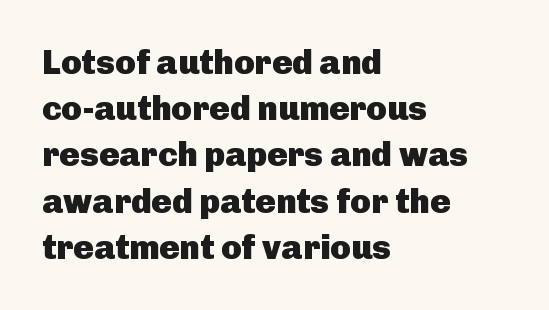
Q: Is the text bold? A: Yes.
Q: Is the text italic (slanted)? A: No, it is upright.
Q: Is the typeface a serif or a sans-serif typeface? A: Sans-serif.
Q: Is the text underlined? A: No.
Q: How is the paragraph aligned? A: Left-aligned.
Q: Is the spacing between letters normal or unusually wide? A: Normal.
Q: Is the spacing between lines tight, normal or loose? A: Normal.
Q: Width (condensed, normal, or wide)? A: Normal.
Q: Stroke contrast? A: Low.
Q: x-height? A: Medium.
Q: Monospaced? A: No.
